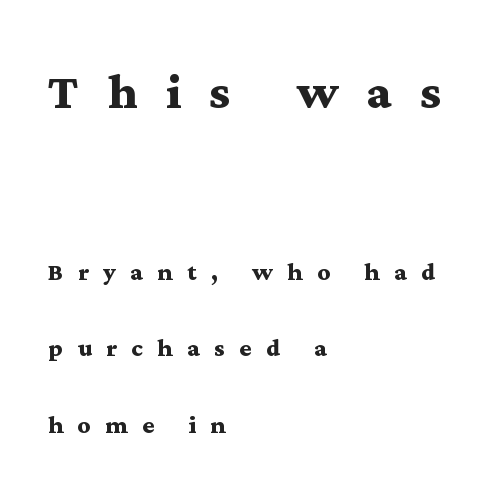
Q: Is the text bold? A: Yes.
Q: Is the text italic (slanted)? A: No, it is upright.
Q: Is the typeface a serif or a sans-serif typeface? A: Serif.
Q: Is the text underlined? A: No.
Q: How is the paragraph aligned? A: Left-aligned.
Q: Is the spacing between letters normal or unusually wide? A: Unusually wide.
Q: Is the spacing between lines tight, normal or loose? A: Loose.
Q: Which block of text is set in a larger size, the first (top) or the second (bottom)? A: The first (top) one.
Q: Width (condensed, normal, or wide)? A: Wide.
Q: Stroke contrast? A: Medium.
Q: x-height? A: Medium.
Q: Monospaced? A: No.
